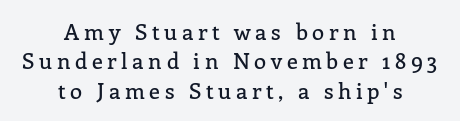
Q: Is the text italic (slanted)? A: No, it is upright.
Q: Is the text underlined? A: No.
Q: How is the paragraph aligned? A: Centered.
Q: Is the spacing between letters normal or unusually wide? A: Unusually wide.
Q: Is the spacing between lines tight, normal or loose? A: Normal.
